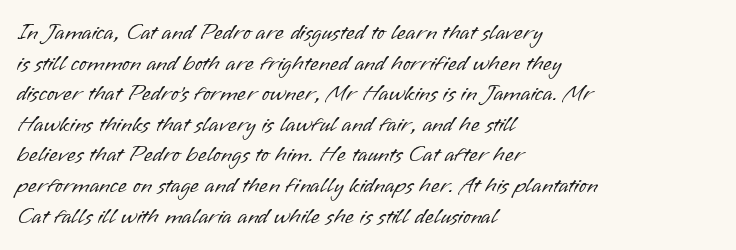
The image shows 23 px text type; set left-aligned, normal line spacing (1.33x), normal letter spacing, not underlined.
